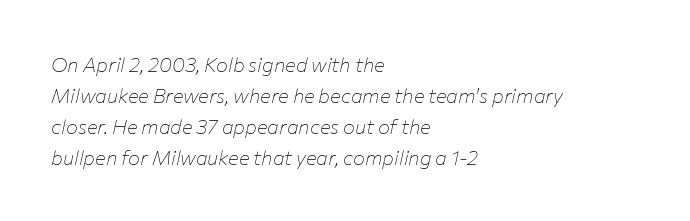
Q: Is the text bold? A: No.
Q: Is the text italic (slanted)? A: Yes, it leans right by about 12 degrees.
Q: Is the text underlined? A: No.
Q: How is the paragraph aligned? A: Left-aligned.
Q: Is the spacing between letters normal or unusually wide? A: Normal.
Q: Is the spacing between lines tight, normal or loose? A: Normal.
